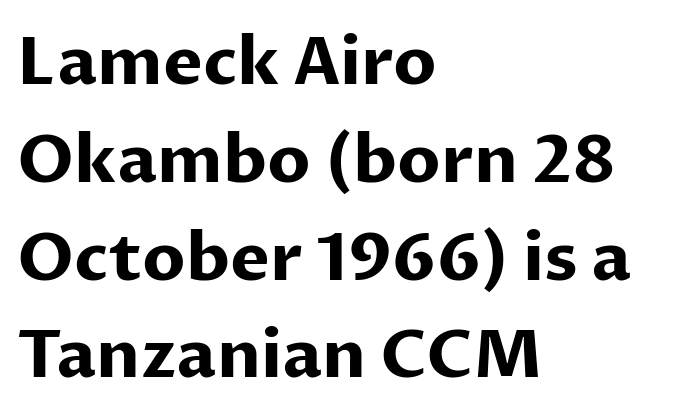
The image shows 67 px bold sans-serif type, upright; set left-aligned, normal line spacing (1.46x), normal letter spacing, not underlined; low stroke contrast and a medium x-height.
